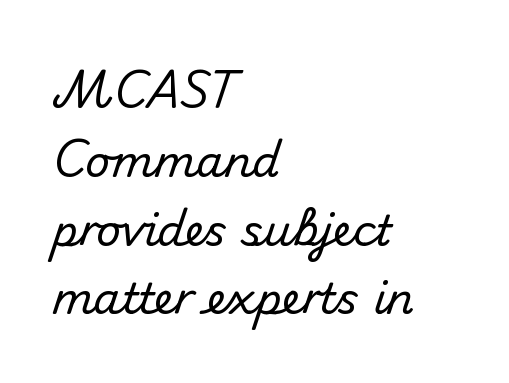
The image shows 43 px sans-serif type; set left-aligned, normal line spacing (1.6x), normal letter spacing, not underlined; medium stroke contrast and a small x-height.
